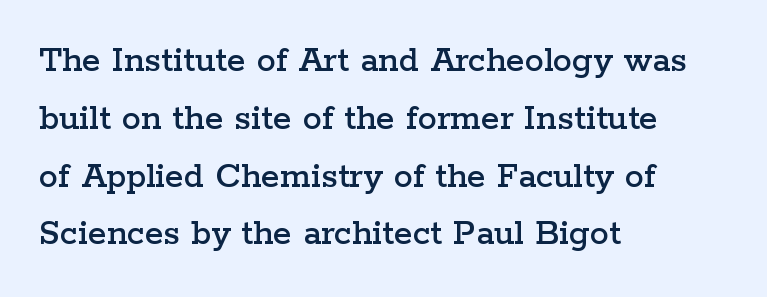
{"serif": "yes", "italic": "no", "width": "wide", "stroke_contrast": "low", "x_height": "medium", "monospaced": "no", "underline": "no", "align": "left", "line_spacing": "normal", "line_spacing_ratio": 1.52, "letter_spacing": "normal", "letter_spacing_em": 0.0, "glyph_px": 38}
